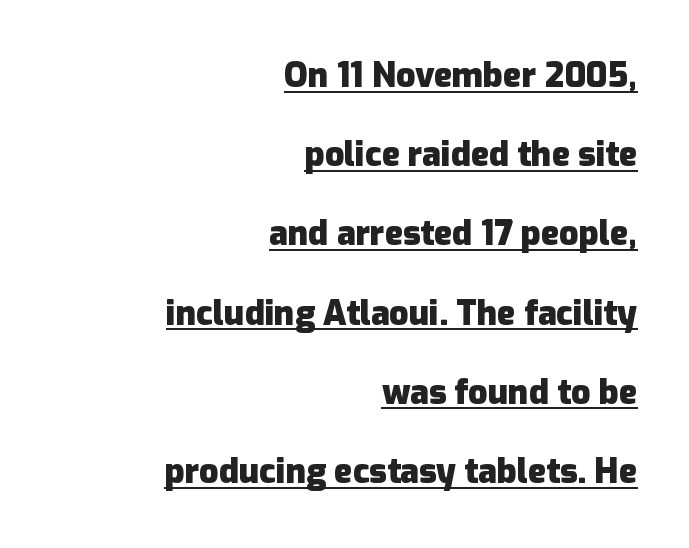
The image shows 34 px heavy sans-serif type, upright; set right-aligned, loose line spacing (2.33x), normal letter spacing, underlined; low stroke contrast and a medium x-height.
